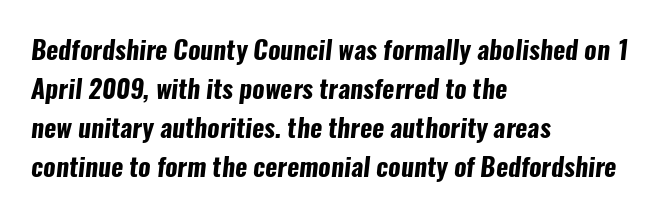
Q: Is the text bold? A: Yes.
Q: Is the text underlined? A: No.
Q: How is the paragraph aligned? A: Left-aligned.
Q: Is the spacing between letters normal or unusually wide? A: Normal.
Q: Is the spacing between lines tight, normal or loose? A: Normal.
